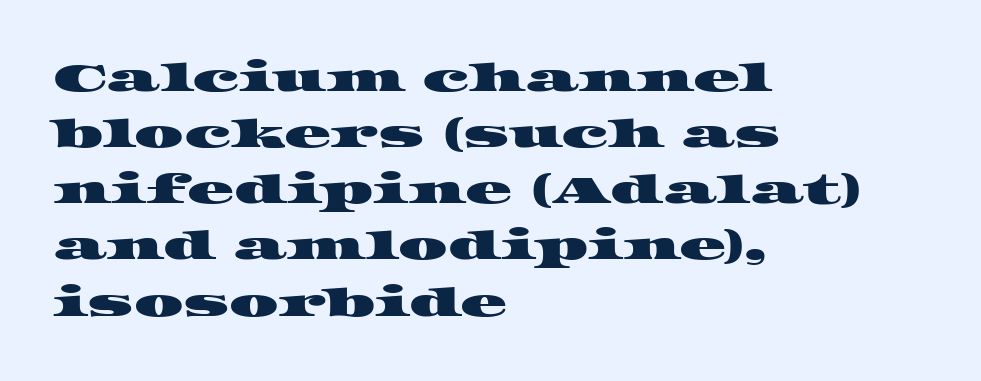
Q: Is the typeface a serif or a sans-serif typeface? A: Serif.
Q: Is the text underlined? A: No.
Q: How is the paragraph aligned? A: Left-aligned.
Q: Is the spacing between letters normal or unusually wide? A: Normal.
Q: Is the spacing between lines tight, normal or loose? A: Normal.
Q: Width (condensed, normal, or wide)? A: Wide.
Q: Stroke contrast? A: High.
Q: x-height? A: Large.
Q: Monospaced? A: No.
